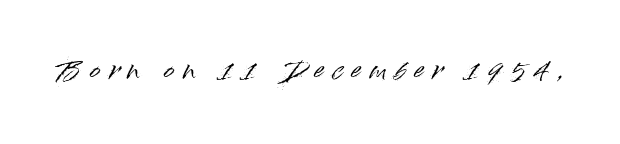
{"underline": "no", "letter_spacing": "wide", "letter_spacing_em": 0.36, "glyph_px": 25}
